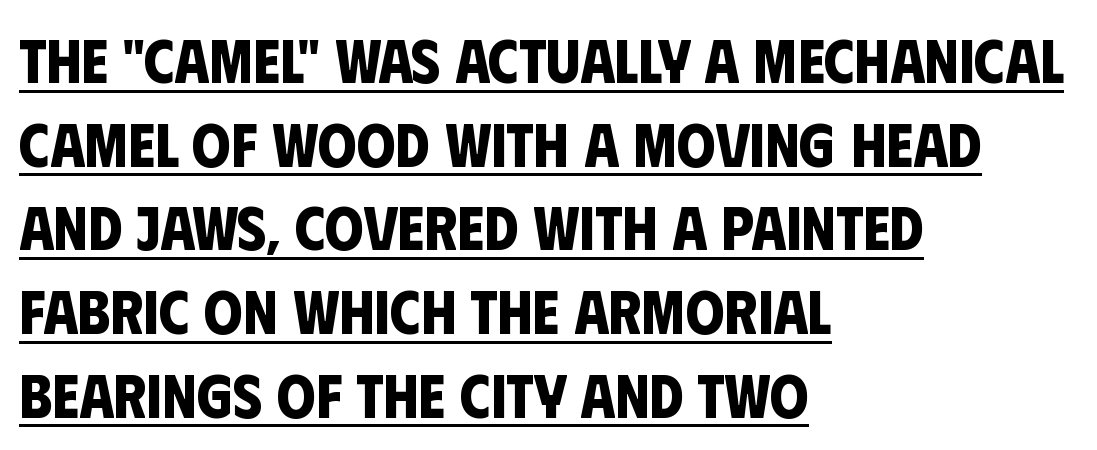
The image shows 62 px bold, condensed sans-serif type; set left-aligned, normal line spacing (1.35x), normal letter spacing, underlined; low stroke contrast and a large x-height.
